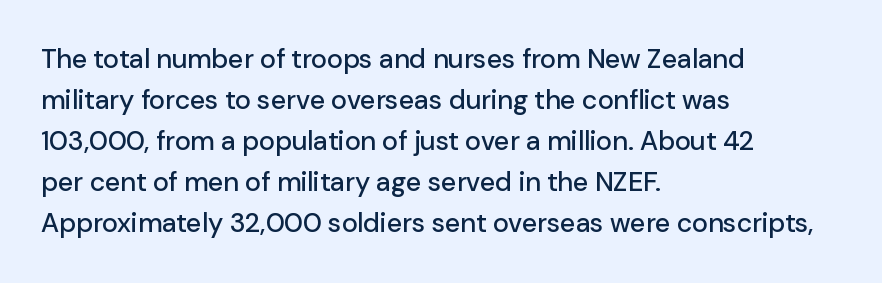
{"italic": "no", "underline": "no", "align": "left", "line_spacing": "normal", "line_spacing_ratio": 1.52, "letter_spacing": "normal", "letter_spacing_em": 0.0, "glyph_px": 27}
